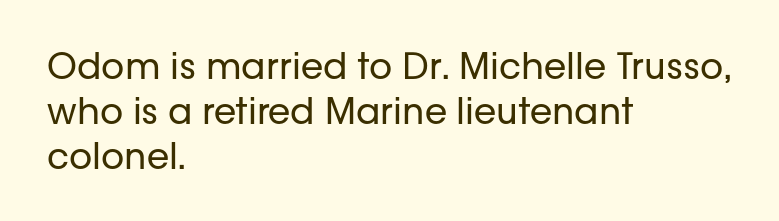
{"serif": "no", "italic": "no", "bold": "no", "weight": "regular", "width": "normal", "stroke_contrast": "low", "x_height": "medium", "monospaced": "no", "underline": "no", "align": "left", "line_spacing": "normal", "line_spacing_ratio": 1.25, "letter_spacing": "normal", "letter_spacing_em": 0.0, "glyph_px": 36}
